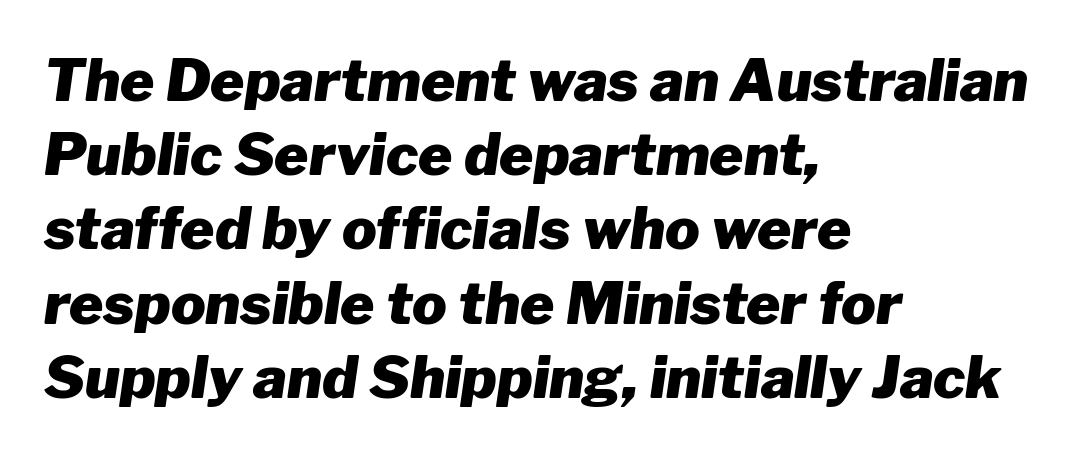
{"italic": "yes", "lean": "right", "slant_degrees": 8, "bold": "yes", "weight": "heavy", "width": "normal", "stroke_contrast": "low", "x_height": "medium", "monospaced": "no", "underline": "no", "align": "left", "line_spacing": "normal", "line_spacing_ratio": 1.28, "letter_spacing": "normal", "letter_spacing_em": 0.0, "glyph_px": 58}
